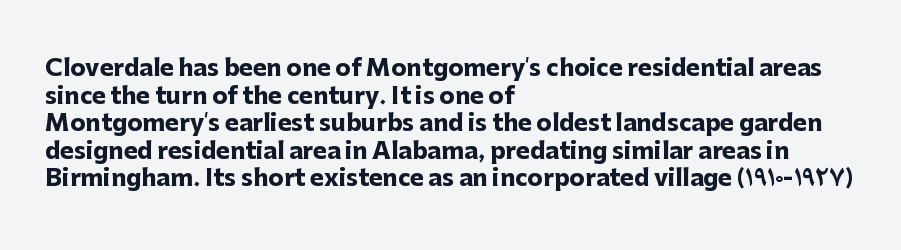
The image shows 23 px bold type, upright; set left-aligned, line spacing 1.2x, normal letter spacing, not underlined.
